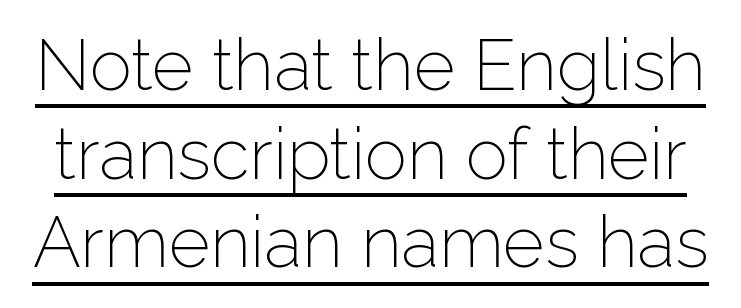
{"serif": "no", "italic": "no", "bold": "no", "weight": "light", "width": "normal", "stroke_contrast": "low", "x_height": "medium", "monospaced": "no", "underline": "yes", "line_spacing": "normal", "line_spacing_ratio": 1.25, "letter_spacing": "normal", "letter_spacing_em": 0.0, "glyph_px": 71}
